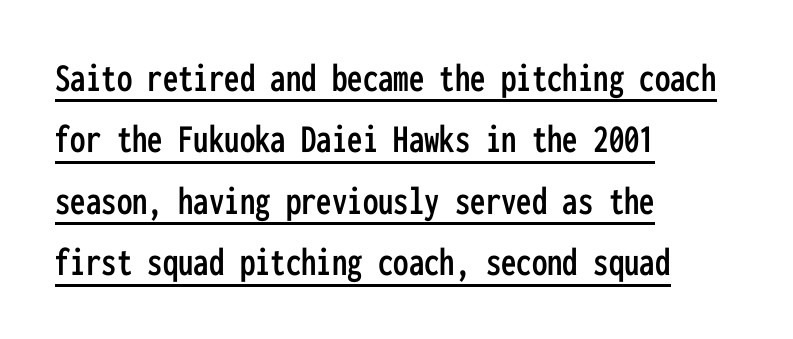
The image shows 41 px condensed sans-serif type, upright, monospaced; set left-aligned, normal line spacing (1.5x), normal letter spacing, underlined; low stroke contrast and a medium x-height.
